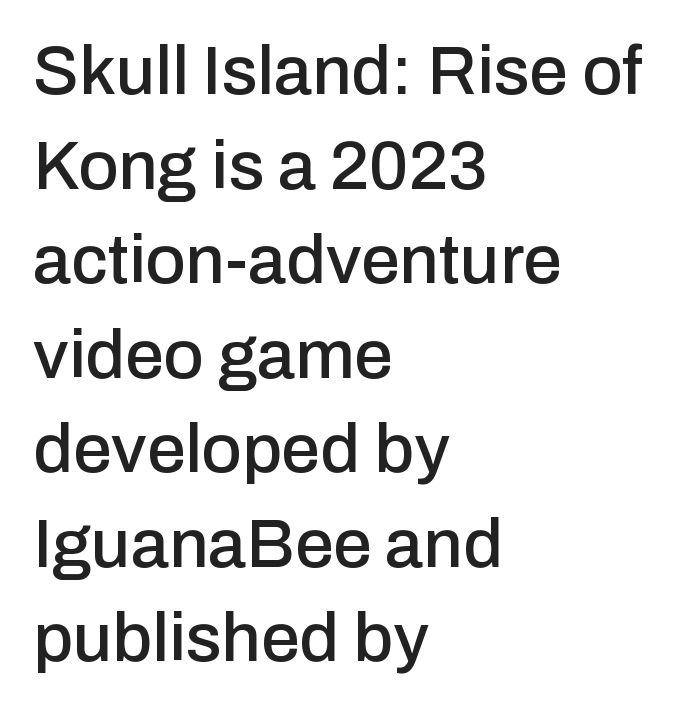
Q: Is the text italic (slanted)? A: No, it is upright.
Q: Is the typeface a serif or a sans-serif typeface? A: Sans-serif.
Q: Is the text underlined? A: No.
Q: How is the paragraph aligned? A: Left-aligned.
Q: Is the spacing between letters normal or unusually wide? A: Normal.
Q: Is the spacing between lines tight, normal or loose? A: Normal.
Q: Width (condensed, normal, or wide)? A: Normal.
Q: Stroke contrast? A: Low.
Q: x-height? A: Medium.
Q: Monospaced? A: No.
